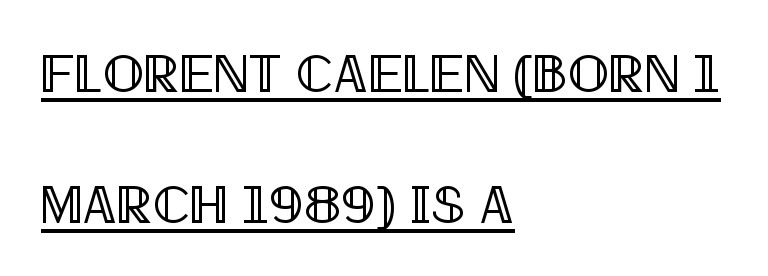
Q: Is the text italic (slanted)? A: No, it is upright.
Q: Is the text underlined? A: Yes.
Q: How is the paragraph aligned? A: Left-aligned.
Q: Is the spacing between letters normal or unusually wide? A: Normal.
Q: Is the spacing between lines tight, normal or loose? A: Loose.
Q: Width (condensed, normal, or wide)? A: Condensed.
Q: x-height? A: Large.
Q: Monospaced? A: No.
